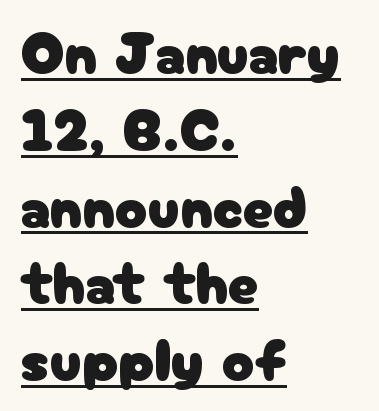
In terms of letterspacing, this is plain default setting. Unlike a traditional serif, this face leaves its strokes unadorned. A rule runs beneath these lines of type. Evenly set lines give the paragraph a standard silhouette.
